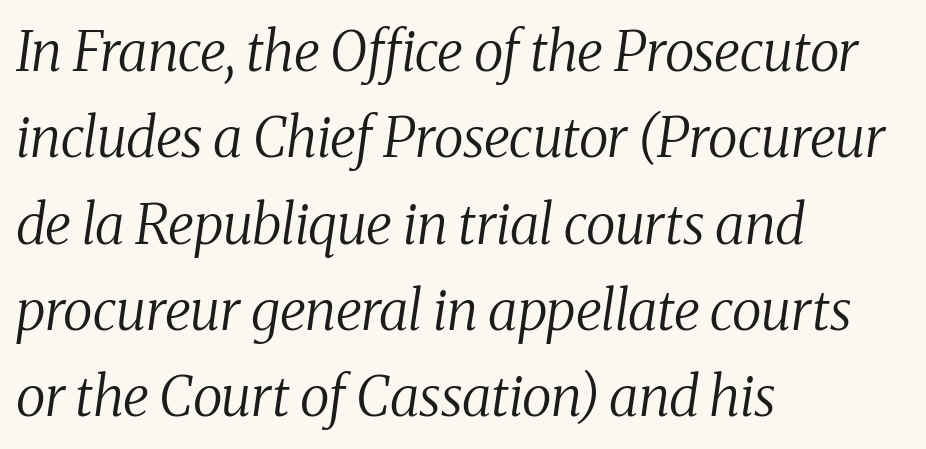
{"serif": "yes", "italic": "yes", "lean": "right", "slant_degrees": 8, "bold": "no", "weight": "regular", "width": "normal", "stroke_contrast": "medium", "x_height": "medium", "monospaced": "no", "underline": "no", "align": "left", "line_spacing": "normal", "line_spacing_ratio": 1.57, "letter_spacing": "normal", "letter_spacing_em": 0.0, "glyph_px": 55}
